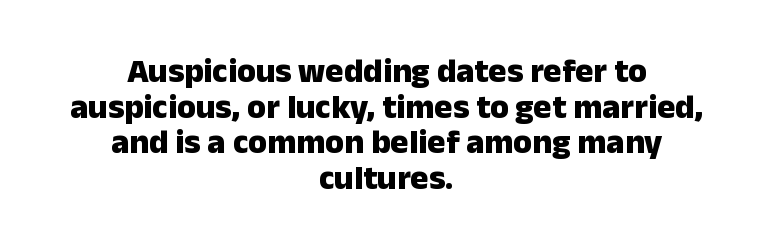
Q: Is the text bold? A: Yes.
Q: Is the text italic (slanted)? A: No, it is upright.
Q: Is the typeface a serif or a sans-serif typeface? A: Sans-serif.
Q: Is the text underlined? A: No.
Q: How is the paragraph aligned? A: Centered.
Q: Is the spacing between letters normal or unusually wide? A: Normal.
Q: Is the spacing between lines tight, normal or loose? A: Tight.
Q: Width (condensed, normal, or wide)? A: Normal.
Q: Stroke contrast? A: Low.
Q: x-height? A: Medium.
Q: Monospaced? A: No.
